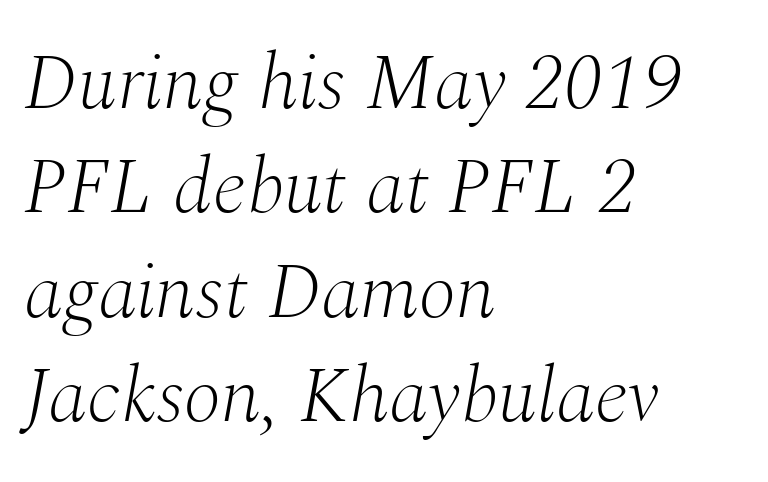
Q: Is the text bold? A: No.
Q: Is the text italic (slanted)? A: Yes, it leans right by about 10 degrees.
Q: Is the typeface a serif or a sans-serif typeface? A: Serif.
Q: Is the text underlined? A: No.
Q: How is the paragraph aligned? A: Left-aligned.
Q: Is the spacing between letters normal or unusually wide? A: Normal.
Q: Is the spacing between lines tight, normal or loose? A: Normal.
Q: Width (condensed, normal, or wide)? A: Normal.
Q: Stroke contrast? A: Medium.
Q: x-height? A: Medium.
Q: Monospaced? A: No.
